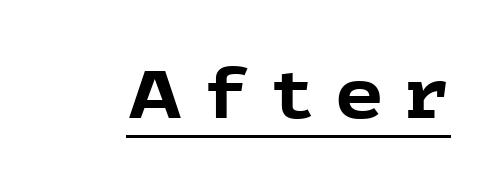
{"serif": "no", "italic": "no", "bold": "yes", "weight": "bold", "width": "normal", "x_height": "medium", "monospaced": "no", "underline": "yes", "letter_spacing": "wide", "letter_spacing_em": 0.3, "glyph_px": 68}
